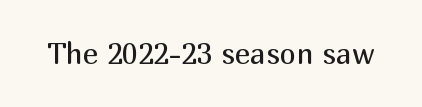
{"serif": "no", "italic": "no", "bold": "no", "weight": "regular", "width": "normal", "stroke_contrast": "medium", "x_height": "medium", "monospaced": "no", "underline": "no", "letter_spacing": "normal", "letter_spacing_em": 0.0, "glyph_px": 29}
